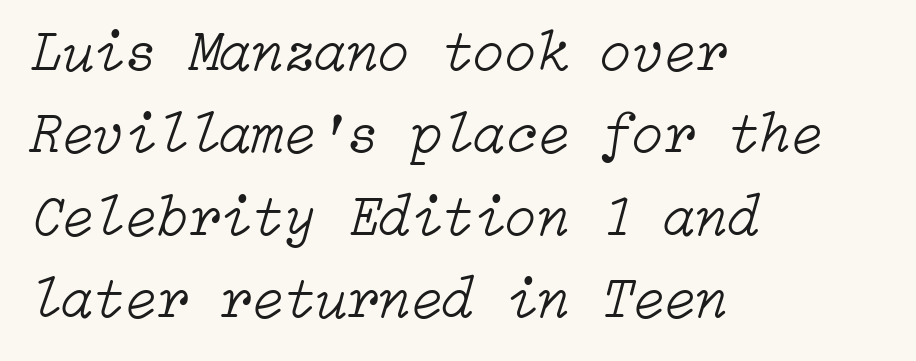
{"italic": "yes", "lean": "right", "slant_degrees": 15, "bold": "no", "weight": "light", "width": "normal", "stroke_contrast": "low", "x_height": "medium", "underline": "no", "align": "left", "line_spacing": "normal", "line_spacing_ratio": 1.42, "letter_spacing": "normal", "letter_spacing_em": 0.0, "glyph_px": 58}
